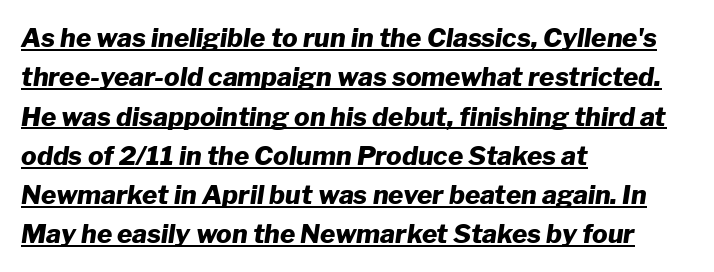
The image shows 26 px bold type, italic (leaning right); set left-aligned, normal line spacing (1.51x), normal letter spacing, underlined.
